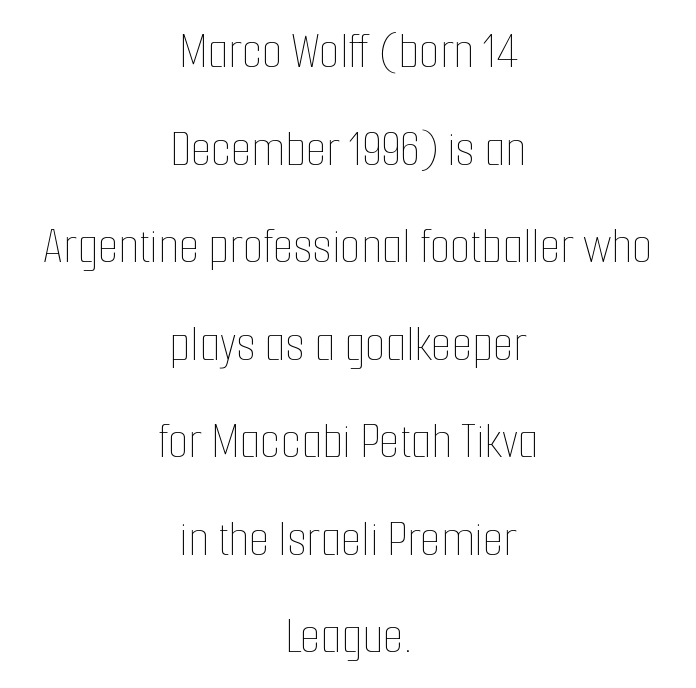
{"italic": "no", "bold": "no", "weight": "thin", "width": "condensed", "stroke_contrast": "low", "x_height": "medium", "monospaced": "no", "underline": "no", "align": "center", "line_spacing_ratio": 1.84, "letter_spacing": "normal", "letter_spacing_em": 0.0, "glyph_px": 53}
